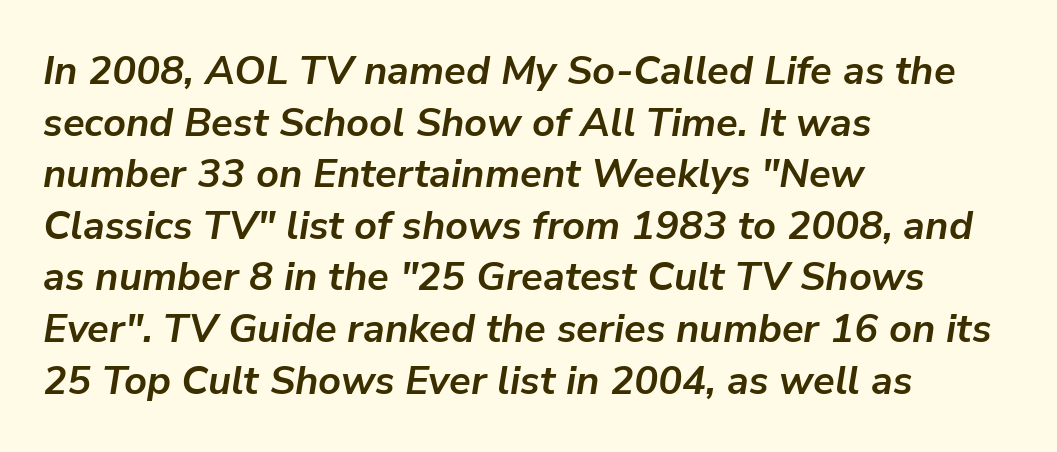
The passage is arranged the way most books set body copy — flush left. Students, note that the glyphs here touch the page at normal intervals. Leading: standard. Varying glyph widths throughout — classic text-font behaviour.
